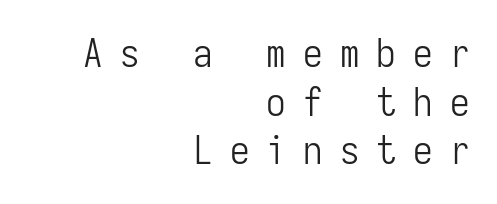
{"serif": "no", "italic": "no", "bold": "no", "weight": "light", "width": "condensed", "stroke_contrast": "low", "x_height": "medium", "monospaced": "yes", "underline": "no", "align": "right", "line_spacing": "normal", "line_spacing_ratio": 1.25, "letter_spacing": "wide", "letter_spacing_em": 0.44, "glyph_px": 39}
